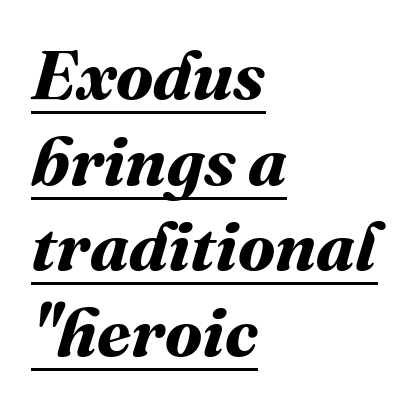
{"bold": "yes", "weight": "bold", "width": "normal", "stroke_contrast": "medium", "x_height": "medium", "monospaced": "no", "underline": "yes", "align": "left", "line_spacing_ratio": 1.24, "letter_spacing": "normal", "letter_spacing_em": 0.0, "glyph_px": 69}
